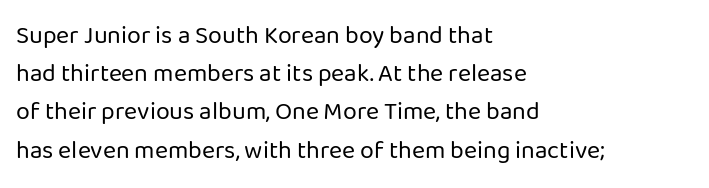
The image shows 25 px text type, upright; set left-aligned, normal line spacing (1.53x), normal letter spacing, not underlined.
